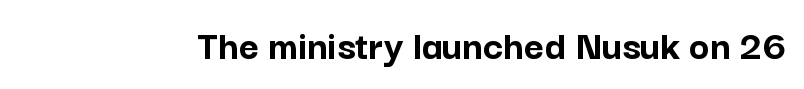
{"serif": "no", "italic": "no", "bold": "yes", "weight": "semibold", "width": "normal", "stroke_contrast": "low", "x_height": "medium", "monospaced": "no", "underline": "no", "letter_spacing": "normal", "letter_spacing_em": 0.0, "glyph_px": 43}
